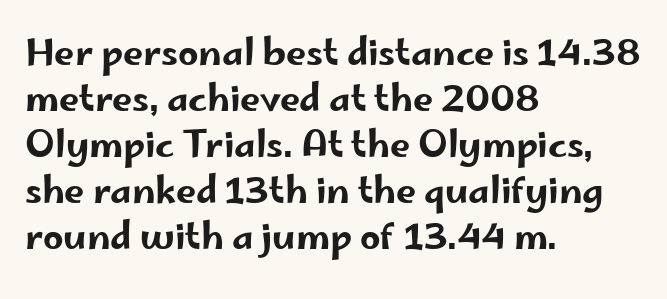
Q: Is the text italic (slanted)? A: No, it is upright.
Q: Is the typeface a serif or a sans-serif typeface? A: Sans-serif.
Q: Is the text underlined? A: No.
Q: How is the paragraph aligned? A: Left-aligned.
Q: Is the spacing between letters normal or unusually wide? A: Normal.
Q: Is the spacing between lines tight, normal or loose? A: Normal.
Q: Width (condensed, normal, or wide)? A: Wide.
Q: Stroke contrast? A: Low.
Q: x-height? A: Small.
Q: Monospaced? A: No.
